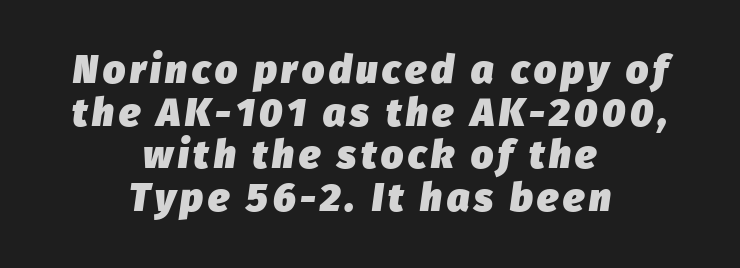
Q: Is the text bold? A: Yes.
Q: Is the text italic (slanted)? A: Yes, it leans right by about 8 degrees.
Q: Is the text underlined? A: No.
Q: How is the paragraph aligned? A: Centered.
Q: Is the spacing between lines tight, normal or loose? A: Tight.
Q: Width (condensed, normal, or wide)? A: Normal.
Q: Stroke contrast? A: Low.
Q: x-height? A: Medium.
Q: Monospaced? A: No.
